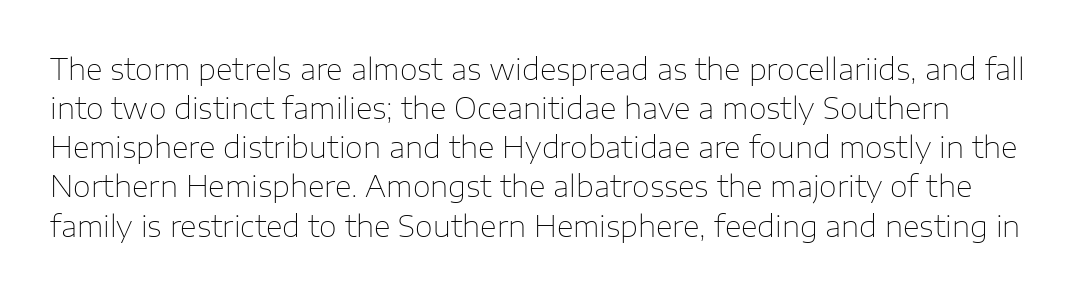
The image shows 29 px thin sans-serif type, upright; set normal line spacing (1.35x), normal letter spacing, not underlined; low stroke contrast and a medium x-height.
